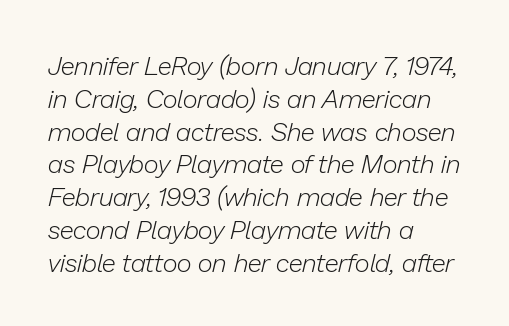
The image shows 26 px text type, italic (leaning right); set left-aligned, normal line spacing (1.26x), normal letter spacing, not underlined.
